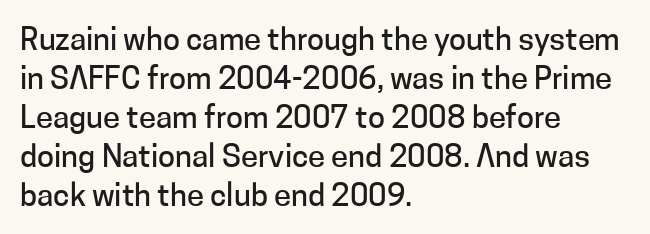
{"serif": "no", "italic": "no", "width": "normal", "stroke_contrast": "low", "x_height": "medium", "monospaced": "no", "underline": "no", "align": "left", "line_spacing": "normal", "line_spacing_ratio": 1.26, "letter_spacing": "normal", "letter_spacing_em": 0.0, "glyph_px": 31}
